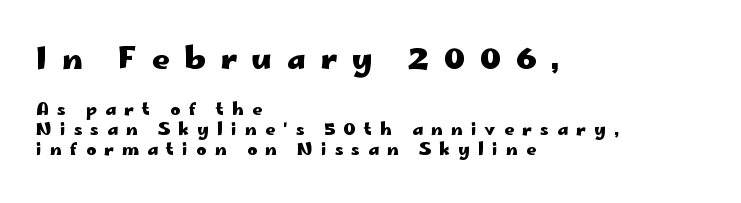
A dark, heavy texture on the line: the type is bold. This is roman type, the default non-slanted kind. Any mark beneath the type? The region is blank. This layout puts the oversized block above and the modest block below. Proportional: the letters do not fall into vertical columns.
